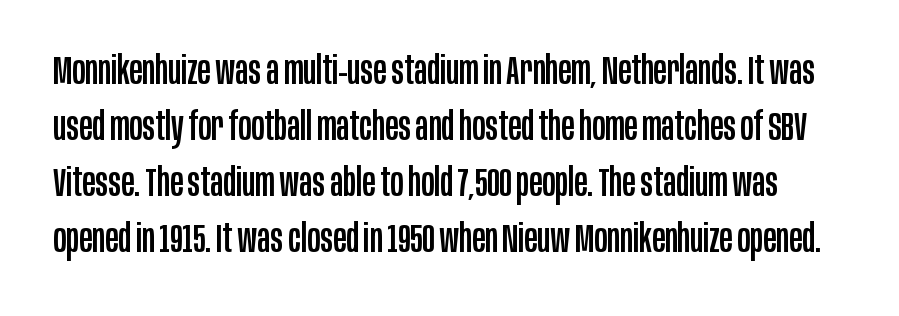
Q: Is the text italic (slanted)? A: No, it is upright.
Q: Is the typeface a serif or a sans-serif typeface? A: Sans-serif.
Q: Is the text underlined? A: No.
Q: Is the spacing between letters normal or unusually wide? A: Normal.
Q: Is the spacing between lines tight, normal or loose? A: Normal.
Q: Width (condensed, normal, or wide)? A: Condensed.
Q: Stroke contrast? A: Low.
Q: x-height? A: Large.
Q: Monospaced? A: No.
